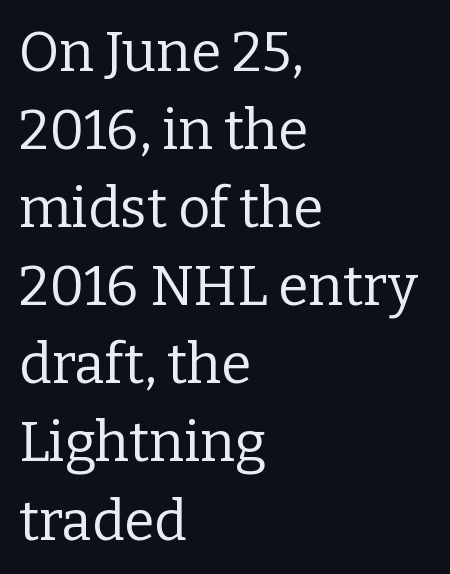
Q: Is the text bold? A: No.
Q: Is the text italic (slanted)? A: No, it is upright.
Q: Is the typeface a serif or a sans-serif typeface? A: Serif.
Q: Is the text underlined? A: No.
Q: How is the paragraph aligned? A: Left-aligned.
Q: Is the spacing between letters normal or unusually wide? A: Normal.
Q: Is the spacing between lines tight, normal or loose? A: Normal.
Q: Width (condensed, normal, or wide)? A: Normal.
Q: Stroke contrast? A: Low.
Q: x-height? A: Medium.
Q: Monospaced? A: No.
